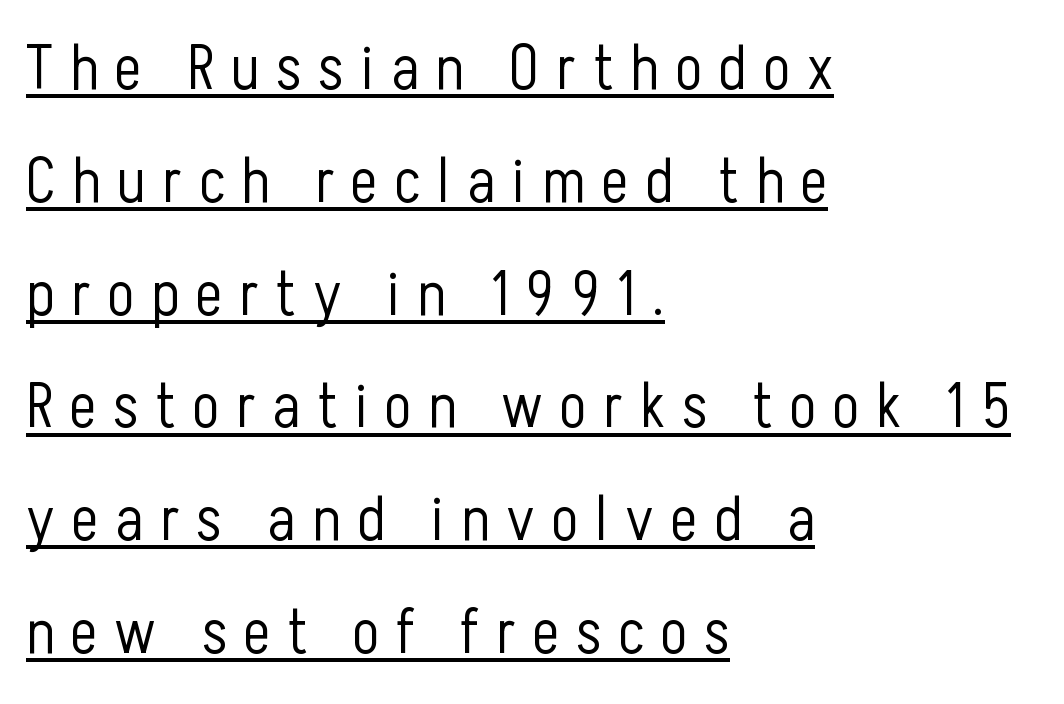
Q: Is the text bold? A: No.
Q: Is the text italic (slanted)? A: No, it is upright.
Q: Is the typeface a serif or a sans-serif typeface? A: Sans-serif.
Q: Is the text underlined? A: Yes.
Q: How is the paragraph aligned? A: Left-aligned.
Q: Is the spacing between letters normal or unusually wide? A: Unusually wide.
Q: Width (condensed, normal, or wide)? A: Condensed.
Q: Stroke contrast? A: Low.
Q: x-height? A: Medium.
Q: Monospaced? A: No.
